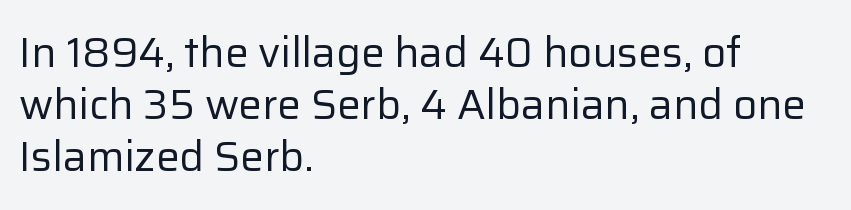
{"serif": "no", "italic": "no", "bold": "no", "weight": "regular", "width": "normal", "stroke_contrast": "low", "x_height": "medium", "monospaced": "no", "underline": "no", "align": "left", "line_spacing_ratio": 1.24, "letter_spacing": "normal", "letter_spacing_em": 0.0, "glyph_px": 42}
